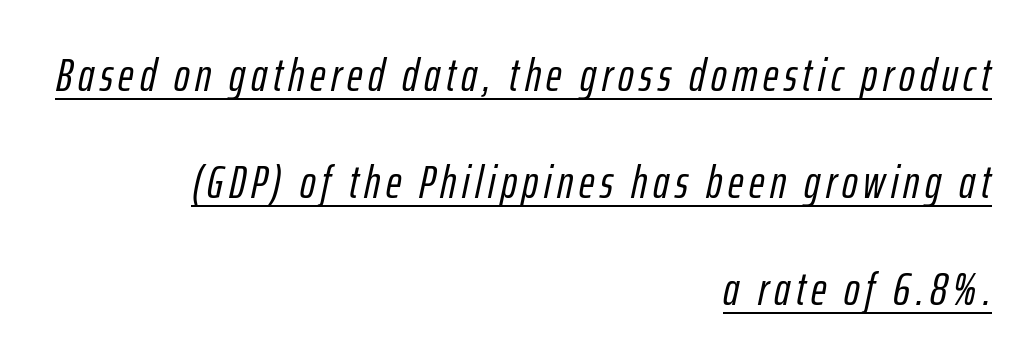
The image shows 47 px condensed type, italic (leaning right); set right-aligned, loose line spacing (2.28x), underlined; low stroke contrast and a medium x-height.
